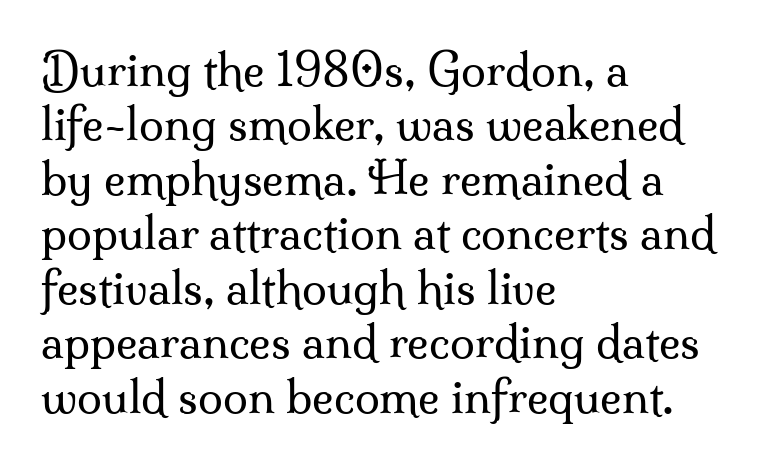
Compared with a centered layout, this one pins lines to the left instead. These lines are rendered in a variable-pitch font. Does extra space separate the letters? No, they use regular spacing. Ink coverage per letter is moderate at most. Unlike italic type, these characters show no tilt at all.
